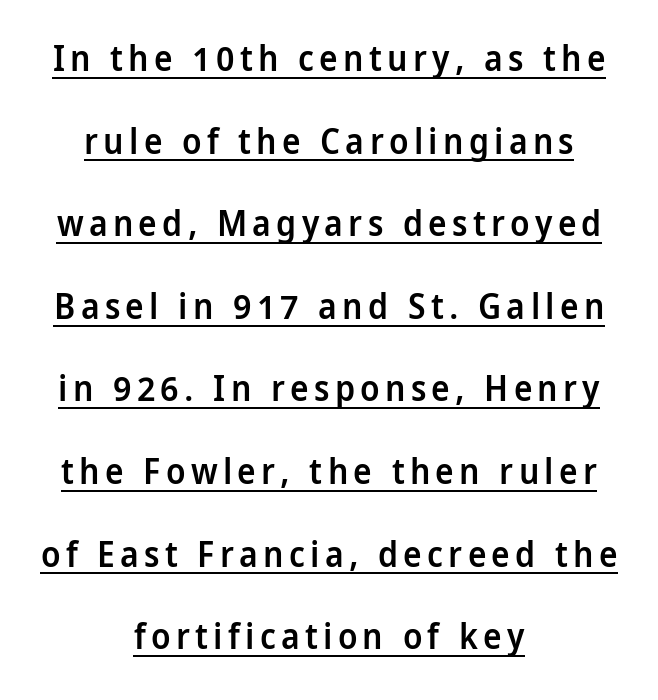
Q: Is the text bold? A: Semi-bold.
Q: Is the text italic (slanted)? A: No, it is upright.
Q: Is the typeface a serif or a sans-serif typeface? A: Sans-serif.
Q: Is the text underlined? A: Yes.
Q: How is the paragraph aligned? A: Centered.
Q: Is the spacing between lines tight, normal or loose? A: Loose.
Q: Width (condensed, normal, or wide)? A: Condensed.
Q: Stroke contrast? A: Low.
Q: x-height? A: Large.
Q: Monospaced? A: No.
